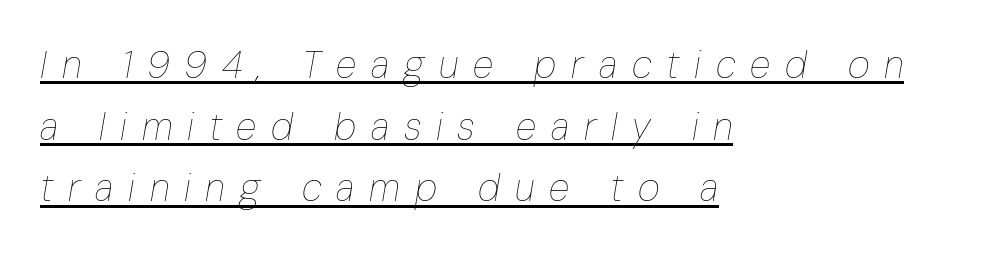
Q: Is the text bold? A: No.
Q: Is the text italic (slanted)? A: Yes, it leans right by about 10 degrees.
Q: Is the text underlined? A: Yes.
Q: How is the paragraph aligned? A: Left-aligned.
Q: Is the spacing between letters normal or unusually wide? A: Unusually wide.
Q: Is the spacing between lines tight, normal or loose? A: Normal.
Q: Width (condensed, normal, or wide)? A: Condensed.
Q: Stroke contrast? A: Low.
Q: x-height? A: Medium.
Q: Monospaced? A: No.
